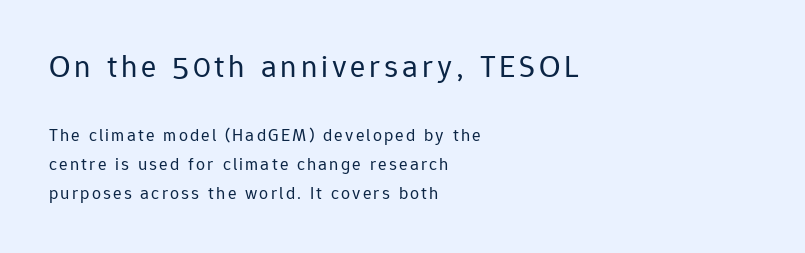
The image shows 32 px regular-weight sans-serif type, upright; set left-aligned, normal line spacing (1.59x), not underlined; the first (top) block is 1.78x larger; low stroke contrast and a medium x-height.
